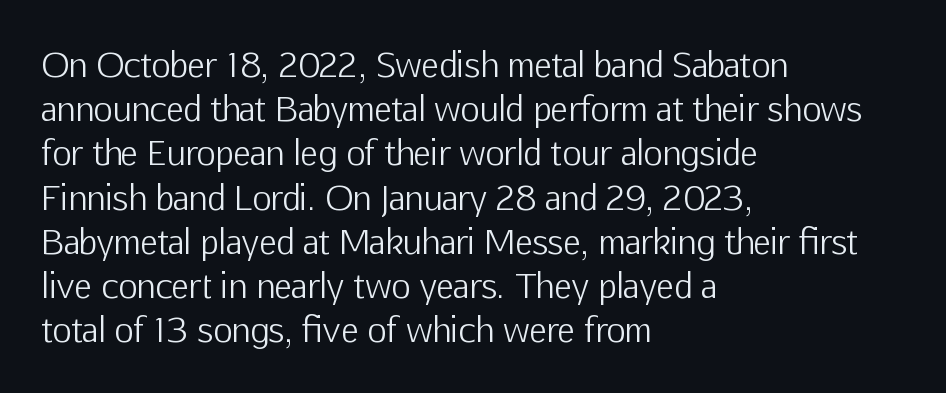
Q: Is the text bold? A: No.
Q: Is the text italic (slanted)? A: No, it is upright.
Q: Is the typeface a serif or a sans-serif typeface? A: Sans-serif.
Q: Is the text underlined? A: No.
Q: How is the paragraph aligned? A: Left-aligned.
Q: Is the spacing between letters normal or unusually wide? A: Normal.
Q: Is the spacing between lines tight, normal or loose? A: Normal.
Q: Width (condensed, normal, or wide)? A: Normal.
Q: Stroke contrast? A: Low.
Q: x-height? A: Medium.
Q: Monospaced? A: No.
